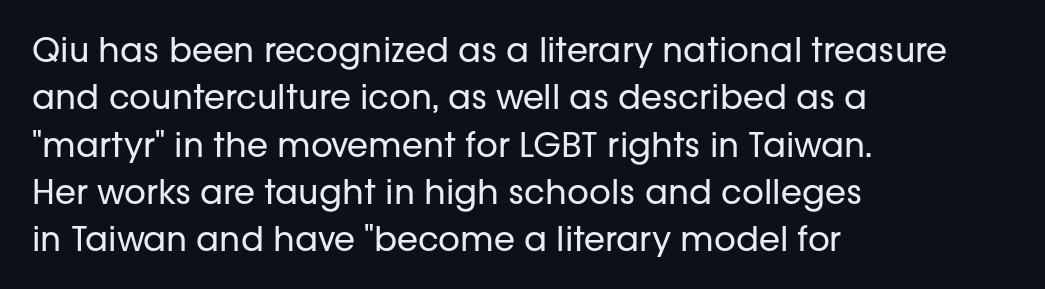
Q: Is the text bold? A: No.
Q: Is the text italic (slanted)? A: No, it is upright.
Q: Is the typeface a serif or a sans-serif typeface? A: Sans-serif.
Q: Is the text underlined? A: No.
Q: How is the paragraph aligned? A: Left-aligned.
Q: Is the spacing between letters normal or unusually wide? A: Normal.
Q: Is the spacing between lines tight, normal or loose? A: Normal.
Q: Width (condensed, normal, or wide)? A: Normal.
Q: Stroke contrast? A: Low.
Q: x-height? A: Medium.
Q: Monospaced? A: No.
